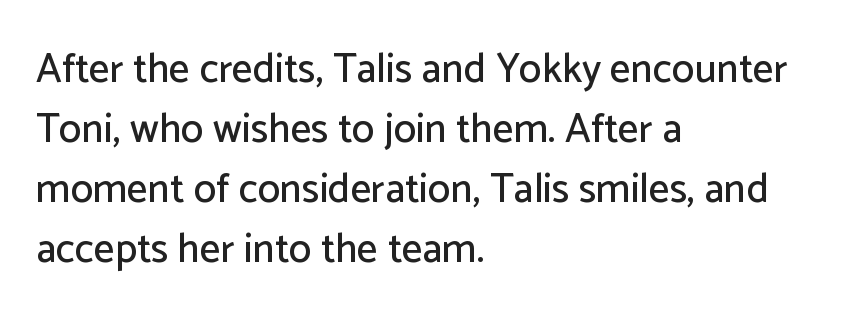
The ragged edge is on the right, which tells us the setting is flush left. Anything drawn beneath the words? Only blank space. Note: no serifs on the glyphs. The face used here is proportionally spaced, like ordinary book or web type.
